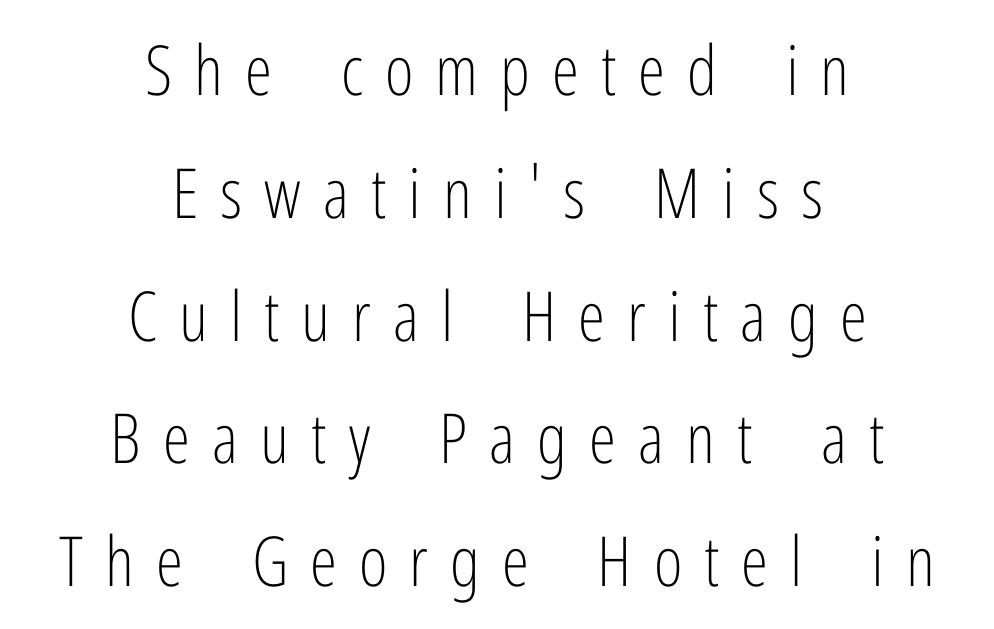
The image shows 69 px light, condensed sans-serif type, upright; set centered, line spacing 1.78x, unusually wide letter spacing (+0.32 em), not underlined; low stroke contrast and a medium x-height.
